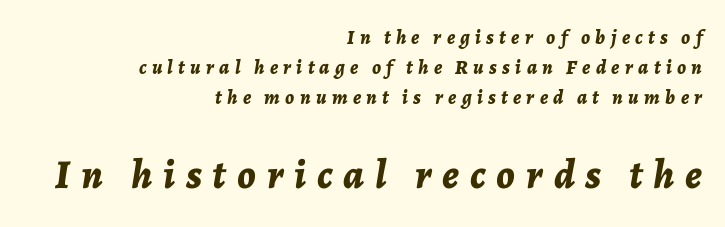
Style check: oblique. Reading top to bottom, the characters get bigger at the block break. The letters are spread apart with noticeably loose tracking. Thick stems and heavy bowls — unmistakably bold. Varying glyph widths throughout — classic text-font behaviour.
